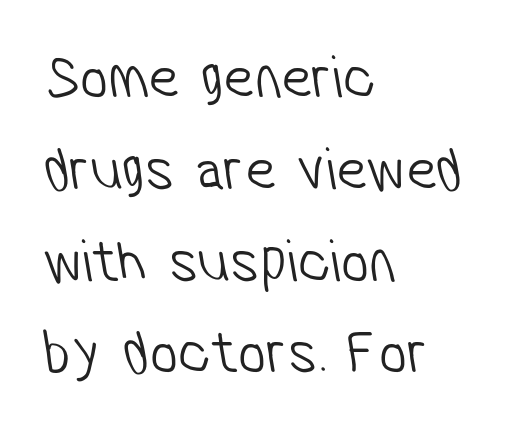
This is sans-serif lettering, the kind often seen on screens and signage. Weight: not bold — regular or lighter. The baseline area is clear. Successive baselines arrive at the customary interval.
